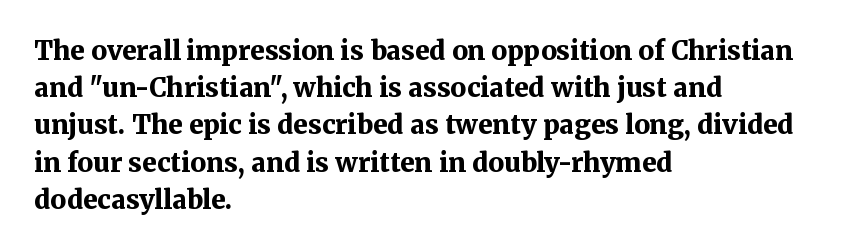
Notice how descenders clear the ascenders below comfortably — that's standard leading. Compared with an ordinary text face, these strokes are far heavier — a full bold. Compared with typical body copy, the letter spacing here is the same. Italic: no, the glyphs are upright roman. The rag falls on the right side of this text block. Descenders hang freely into open space.
